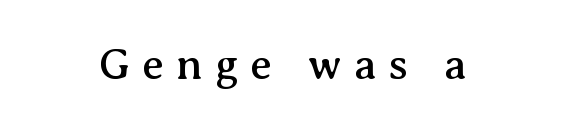
{"serif": "yes", "italic": "no", "width": "normal", "stroke_contrast": "medium", "x_height": "medium", "monospaced": "no", "underline": "no", "letter_spacing": "wide", "letter_spacing_em": 0.29, "glyph_px": 43}
